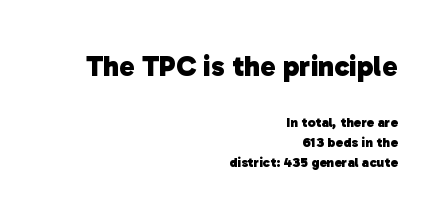
Descender tails drop into unmarked territory. Typesetter's note: full bold, strokes at maximum text heaviness. Every row of glyphs terminates at an identical x-position on the right. Does the type have serifs? No, each stem ends abruptly. Think of a printed novel: that variable character pitch is what you see here.
